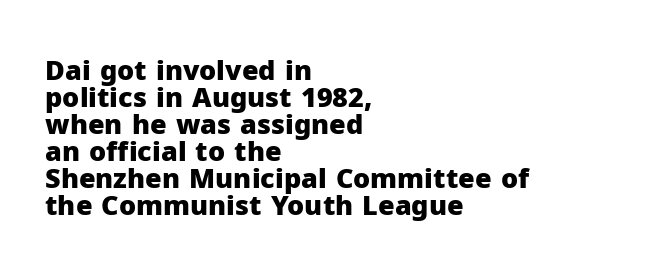
Q: Is the text bold? A: Yes.
Q: Is the text italic (slanted)? A: No, it is upright.
Q: Is the text underlined? A: No.
Q: How is the paragraph aligned? A: Left-aligned.
Q: Is the spacing between letters normal or unusually wide? A: Normal.
Q: Is the spacing between lines tight, normal or loose? A: Tight.
